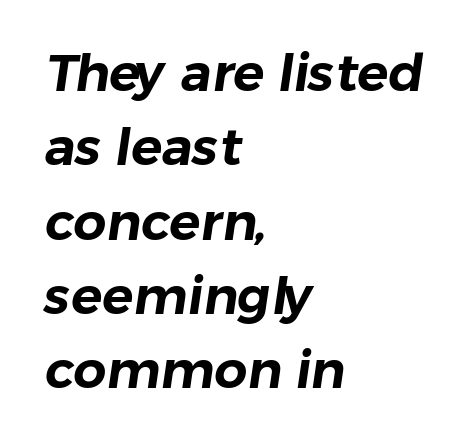
Between one letter and the next there's only the usual sliver of space. This sample keeps an unexceptional amount of space between lines. The lines are quadded left. The rendering shows plain stroke endings on the letterforms — a sans-serif design.
